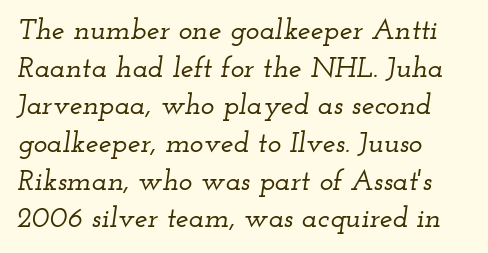
Q: Is the text italic (slanted)? A: Yes, it leans right by about 12 degrees.
Q: Is the typeface a serif or a sans-serif typeface? A: Serif.
Q: Is the text underlined? A: No.
Q: How is the paragraph aligned? A: Left-aligned.
Q: Is the spacing between letters normal or unusually wide? A: Normal.
Q: Is the spacing between lines tight, normal or loose? A: Normal.
Q: Width (condensed, normal, or wide)? A: Wide.
Q: Stroke contrast? A: Low.
Q: x-height? A: Small.
Q: Monospaced? A: No.
